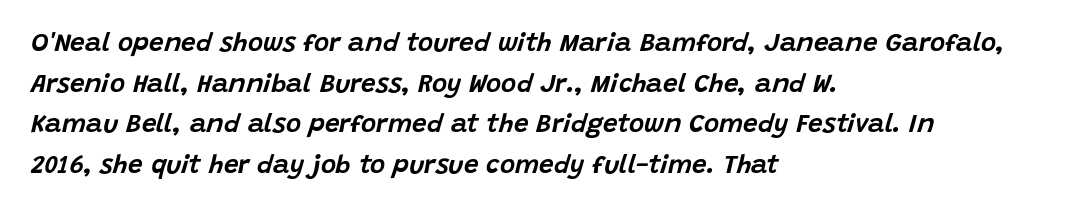
The image shows 26 px text type, italic (leaning right); set left-aligned, normal line spacing (1.56x), normal letter spacing, not underlined.
